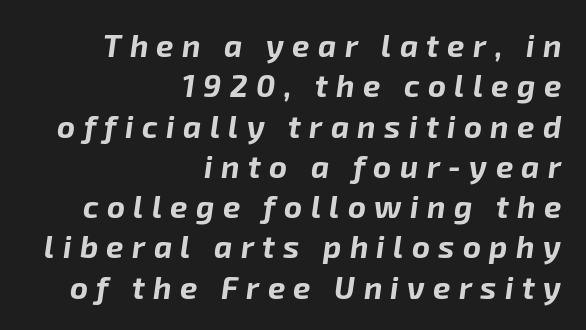
The image shows 31 px bold type, italic (leaning right); set right-aligned, normal line spacing (1.3x), unusually wide letter spacing (+0.27 em), not underlined; low stroke contrast and a medium x-height.
